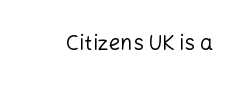
Q: Is the text bold? A: No.
Q: Is the text italic (slanted)? A: No, it is upright.
Q: Is the text underlined? A: No.
Q: Is the spacing between letters normal or unusually wide? A: Normal.
